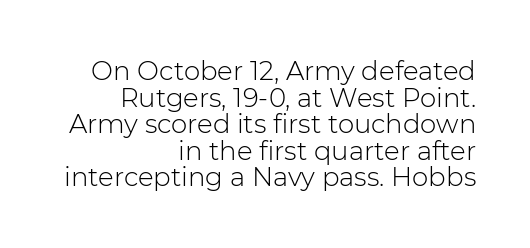
{"italic": "no", "bold": "no", "underline": "no", "align": "right", "line_spacing": "tight", "line_spacing_ratio": 1.02, "letter_spacing": "normal", "letter_spacing_em": 0.0, "glyph_px": 26}
